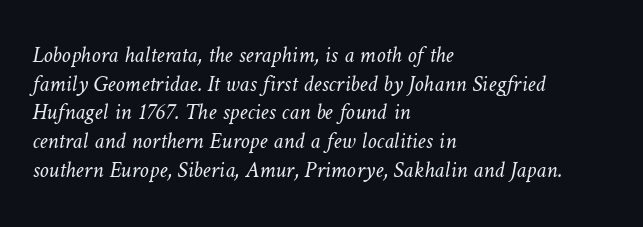
{"bold": "no", "underline": "no", "align": "left", "line_spacing": "normal", "line_spacing_ratio": 1.25, "letter_spacing": "normal", "letter_spacing_em": 0.0, "glyph_px": 23}
